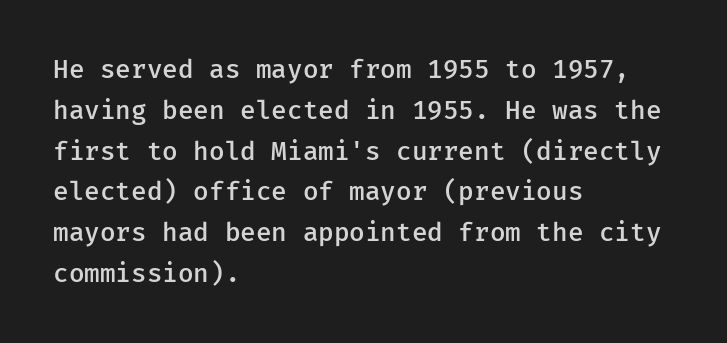
The image shows 26 px text type, upright; set left-aligned, normal line spacing (1.57x), normal letter spacing, not underlined.
